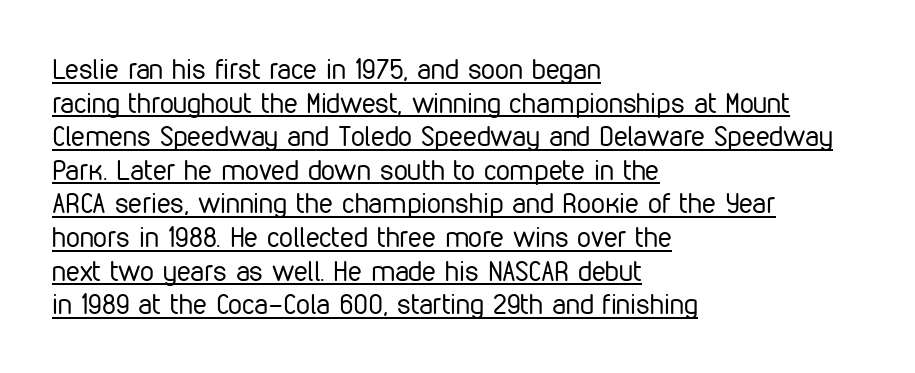
A sans-serif font was chosen for this passage. These lines are set flush left with a ragged right edge. A typesetter would call this zero additional tracking. Is this a fixed-width face? No — the glyphs have proportional, varying widths. Descenders here cross a horizontal rule under the line.
